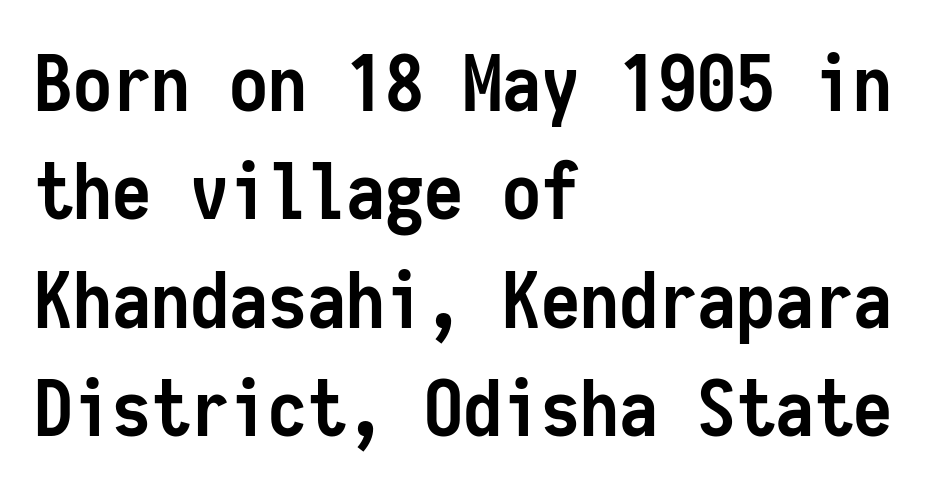
{"serif": "no", "italic": "no", "bold": "yes", "weight": "semibold", "width": "condensed", "stroke_contrast": "low", "x_height": "medium", "monospaced": "yes", "underline": "no", "align": "left", "line_spacing": "normal", "line_spacing_ratio": 1.39, "letter_spacing": "normal", "letter_spacing_em": 0.0, "glyph_px": 78}
